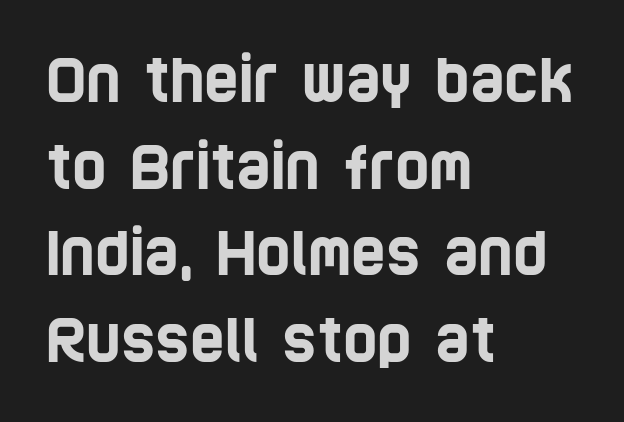
{"serif": "no", "width": "condensed", "stroke_contrast": "low", "x_height": "large", "monospaced": "no", "underline": "no", "align": "left", "line_spacing": "normal", "line_spacing_ratio": 1.47, "letter_spacing": "normal", "letter_spacing_em": 0.0, "glyph_px": 59}
